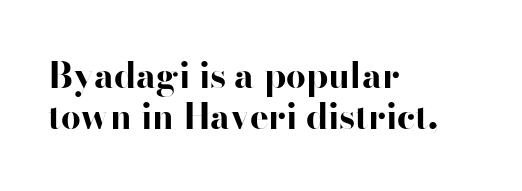
Q: Is the text bold? A: Yes.
Q: Is the text italic (slanted)? A: No, it is upright.
Q: Is the typeface a serif or a sans-serif typeface? A: Sans-serif.
Q: Is the text underlined? A: No.
Q: How is the paragraph aligned? A: Left-aligned.
Q: Is the spacing between letters normal or unusually wide? A: Normal.
Q: Width (condensed, normal, or wide)? A: Wide.
Q: Stroke contrast? A: High.
Q: x-height? A: Small.
Q: Monospaced? A: No.
